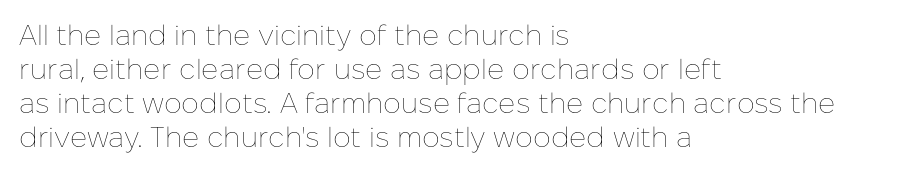
Q: Is the text bold? A: No.
Q: Is the text italic (slanted)? A: No, it is upright.
Q: Is the text underlined? A: No.
Q: How is the paragraph aligned? A: Left-aligned.
Q: Is the spacing between letters normal or unusually wide? A: Normal.
Q: Width (condensed, normal, or wide)? A: Normal.
Q: Stroke contrast? A: Low.
Q: x-height? A: Medium.
Q: Monospaced? A: No.
